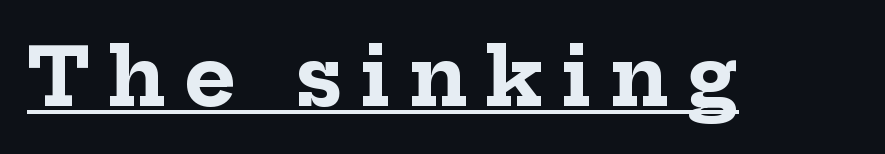
The image shows 79 px bold serif type, upright; set unusually wide letter spacing (+0.23 em), underlined; low stroke contrast and a medium x-height.
